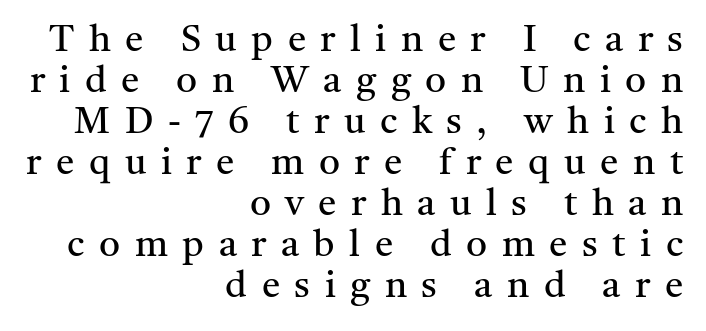
Q: Is the text bold? A: No.
Q: Is the text italic (slanted)? A: No, it is upright.
Q: Is the typeface a serif or a sans-serif typeface? A: Serif.
Q: Is the text underlined? A: No.
Q: How is the paragraph aligned? A: Right-aligned.
Q: Is the spacing between letters normal or unusually wide? A: Unusually wide.
Q: Is the spacing between lines tight, normal or loose? A: Tight.
Q: Width (condensed, normal, or wide)? A: Normal.
Q: Stroke contrast? A: Medium.
Q: x-height? A: Medium.
Q: Monospaced? A: No.
